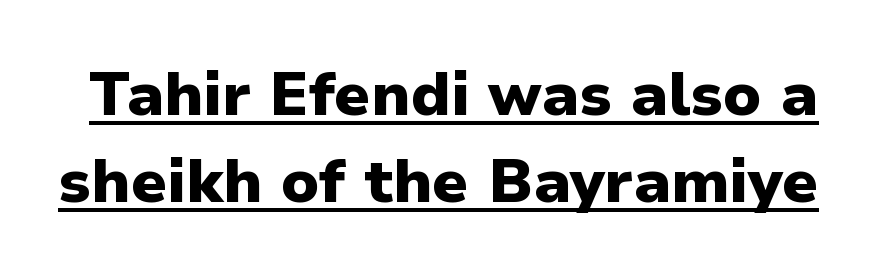
The image shows 61 px heavy sans-serif type, upright; set normal line spacing (1.42x), normal letter spacing, underlined; low stroke contrast and a medium x-height.
